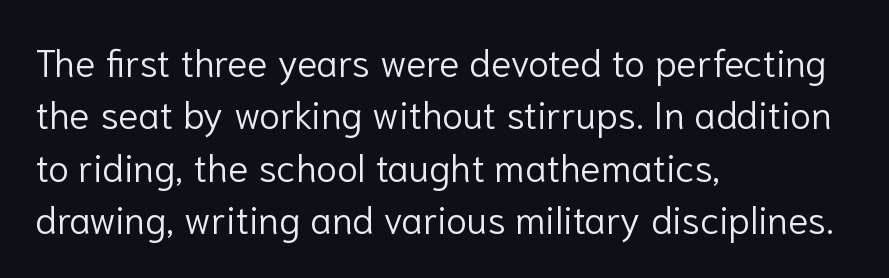
Does the copy run flush right? No — it runs flush left. The type sits square on the baseline with zero lean. Letter spacing: default. Just letters on the line, the space beneath them empty.
